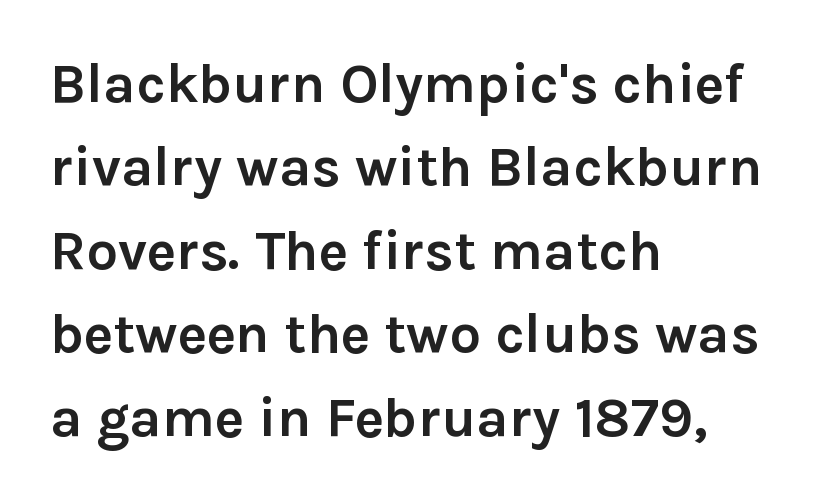
{"serif": "no", "italic": "no", "bold": "yes", "weight": "semibold", "width": "normal", "x_height": "medium", "monospaced": "no", "underline": "no", "align": "left", "line_spacing": "normal", "line_spacing_ratio": 1.49, "letter_spacing": "normal", "letter_spacing_em": 0.0, "glyph_px": 56}
